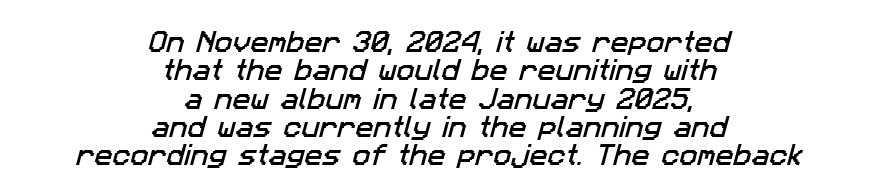
The image shows 24 px text type; set centered, line spacing 1.18x, normal letter spacing, not underlined.
